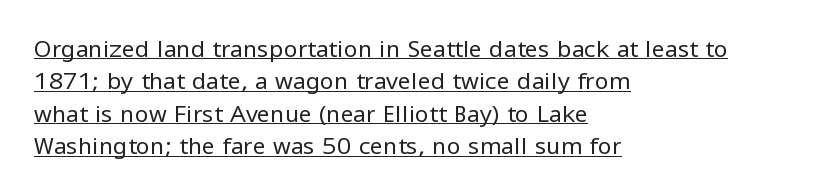
Does extra space separate the letters? No, they use regular spacing. This is underlined copy, the kind a proofreader might mark for attention. Is the block centered? No — it sits flush against the left margin. Style check: upright. Regular leading.
